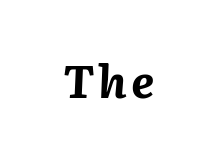
The image shows 45 px bold type, italic (leaning right); set not underlined; medium stroke contrast and a medium x-height.
